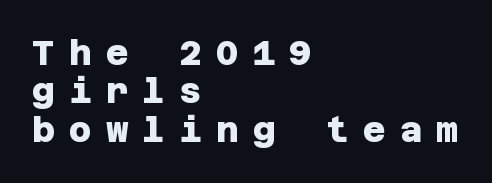
{"serif": "no", "bold": "yes", "weight": "heavy", "width": "normal", "stroke_contrast": "low", "x_height": "large", "underline": "no", "align": "left", "line_spacing": "tight", "line_spacing_ratio": 1.1, "letter_spacing": "wide", "letter_spacing_em": 0.4, "glyph_px": 35}
